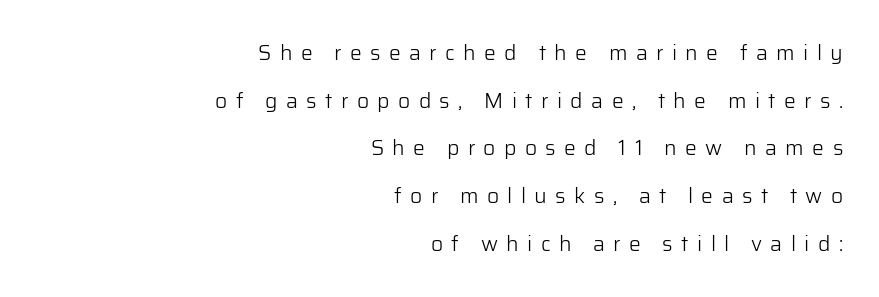
{"italic": "no", "bold": "no", "underline": "no", "align": "right", "line_spacing": "loose", "line_spacing_ratio": 2.27, "letter_spacing": "wide", "letter_spacing_em": 0.4, "glyph_px": 21}
